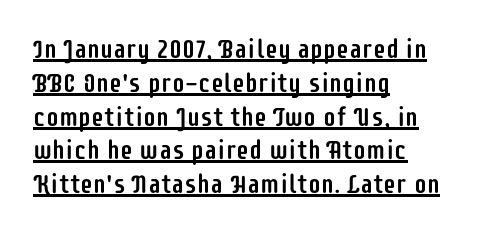
{"italic": "no", "underline": "yes", "align": "left", "line_spacing": "normal", "line_spacing_ratio": 1.3, "letter_spacing": "normal", "letter_spacing_em": 0.0, "glyph_px": 26}
